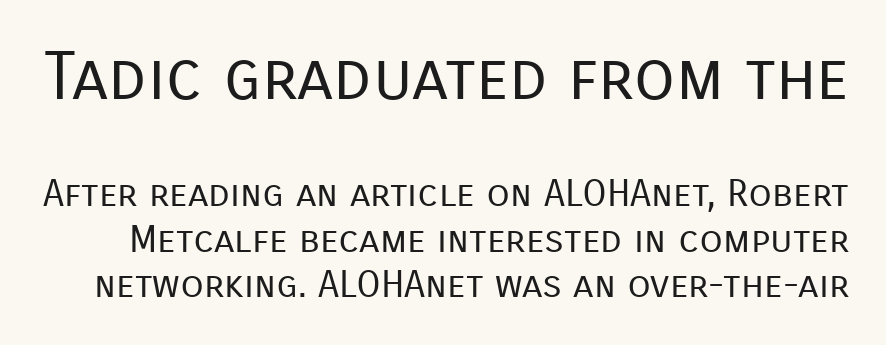
The image shows 67 px regular-weight sans-serif type, upright; set line spacing 1.19x, normal letter spacing, not underlined; the first (top) block is 1.76x larger; low stroke contrast and a medium x-height.
